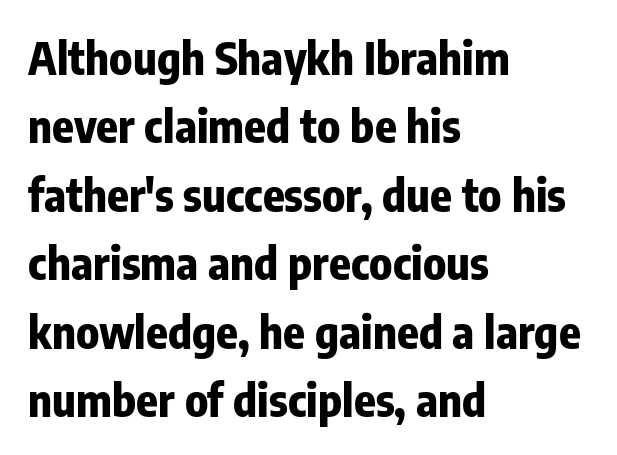
Q: Is the text bold? A: Yes.
Q: Is the text italic (slanted)? A: No, it is upright.
Q: Is the typeface a serif or a sans-serif typeface? A: Sans-serif.
Q: Is the text underlined? A: No.
Q: How is the paragraph aligned? A: Left-aligned.
Q: Is the spacing between letters normal or unusually wide? A: Normal.
Q: Is the spacing between lines tight, normal or loose? A: Normal.
Q: Width (condensed, normal, or wide)? A: Condensed.
Q: Stroke contrast? A: Low.
Q: x-height? A: Medium.
Q: Monospaced? A: No.
